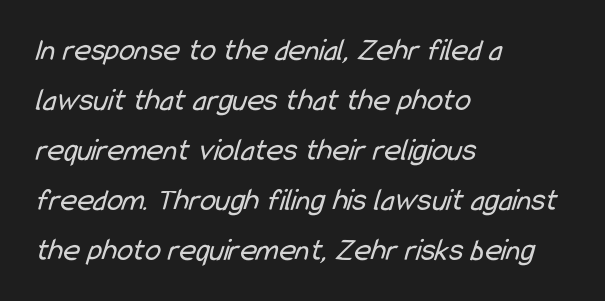
The image shows 32 px regular-weight, condensed sans-serif type; set left-aligned, normal line spacing (1.56x), normal letter spacing, not underlined; low stroke contrast and a medium x-height.
